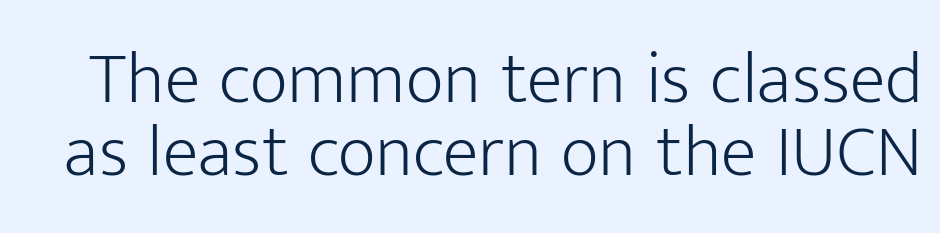
{"serif": "no", "italic": "no", "bold": "no", "weight": "light", "width": "normal", "stroke_contrast": "low", "x_height": "medium", "monospaced": "no", "underline": "no", "line_spacing": "tight", "line_spacing_ratio": 0.98, "letter_spacing": "normal", "letter_spacing_em": 0.0, "glyph_px": 74}
